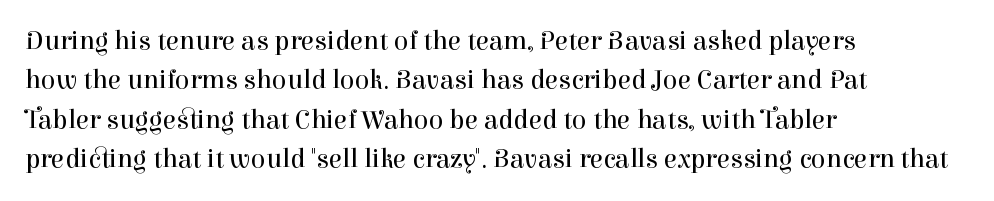
The image shows 27 px text type, upright; set left-aligned, normal line spacing (1.46x), normal letter spacing, not underlined.
